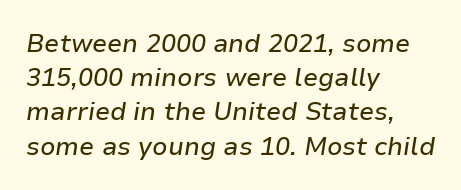
Q: Is the text italic (slanted)? A: Yes, it leans right by about 9 degrees.
Q: Is the text underlined? A: No.
Q: How is the paragraph aligned? A: Left-aligned.
Q: Is the spacing between letters normal or unusually wide? A: Normal.
Q: Is the spacing between lines tight, normal or loose? A: Normal.
